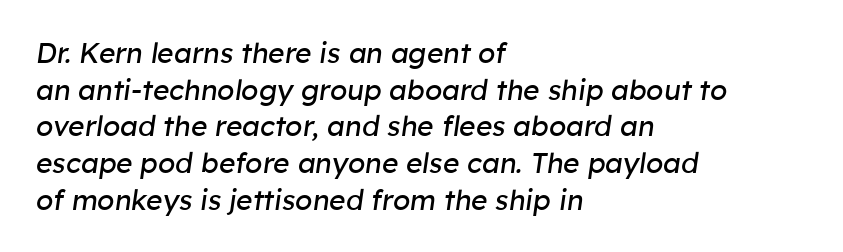
Q: Is the text bold? A: No.
Q: Is the text italic (slanted)? A: Yes, it leans right by about 8 degrees.
Q: Is the text underlined? A: No.
Q: How is the paragraph aligned? A: Left-aligned.
Q: Is the spacing between letters normal or unusually wide? A: Normal.
Q: Is the spacing between lines tight, normal or loose? A: Normal.
Q: Width (condensed, normal, or wide)? A: Normal.
Q: Stroke contrast? A: Low.
Q: x-height? A: Medium.
Q: Monospaced? A: No.
